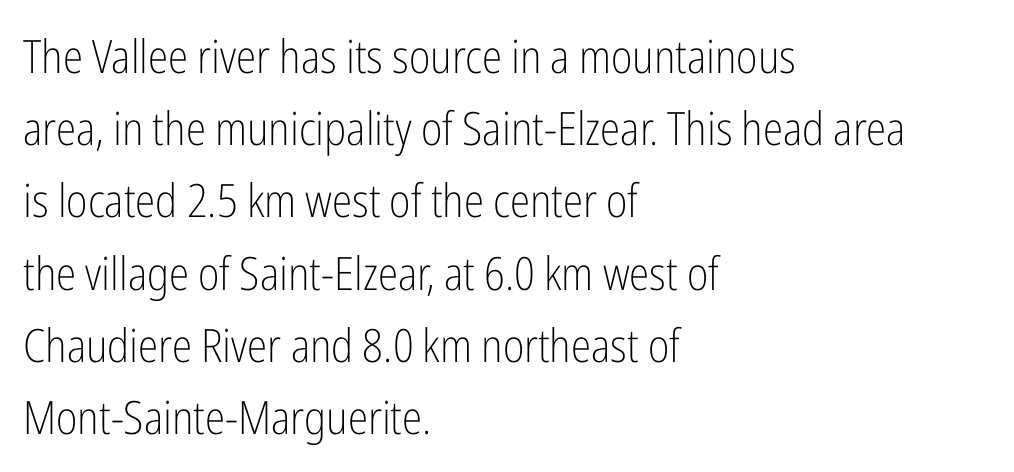
The image shows 46 px light, condensed sans-serif type, upright; set left-aligned, normal line spacing (1.57x), normal letter spacing, not underlined; low stroke contrast and a medium x-height.
